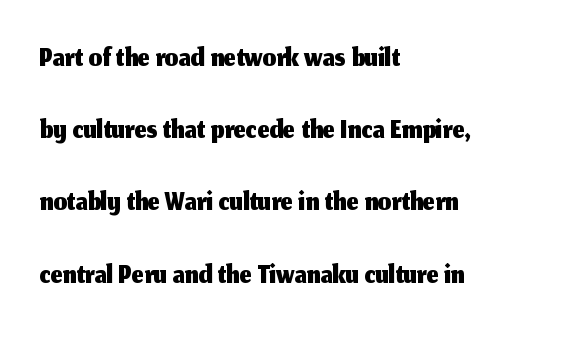
The letters stand upright; this is a roman face. Serif or sans? Sans — the stroke terminals are bare. Between one letter and the next there's only the usual sliver of space. Regular leading. The baseline area is clear. Do the characters align in a grid? No, the font is proportional.
